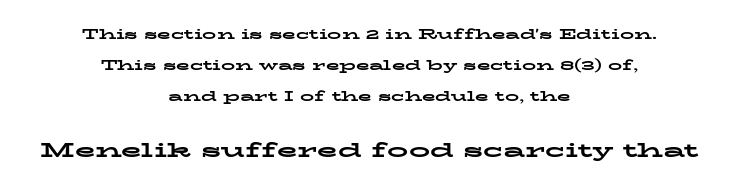
{"italic": "no", "bold": "yes", "underline": "no", "align": "center", "line_spacing": "loose", "line_spacing_ratio": 2.23, "letter_spacing": "normal", "letter_spacing_em": 0.0, "larger_block": "second", "size_ratio": 1.5, "glyph_px": 21}
